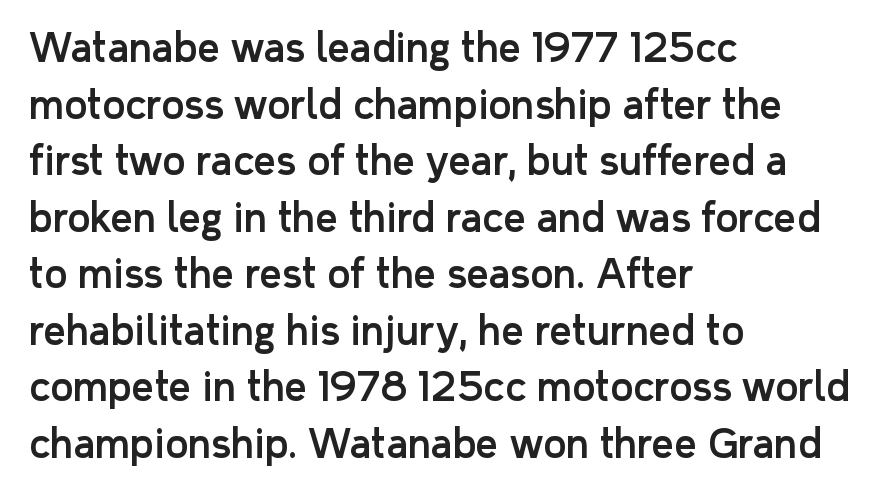
The glyphs are unaccompanied by any horizontal stroke below them. The tracking reads as untouched default to a designer's eye. Is this a sans? Yes — the strokes have no serifs. Think of a printed novel: that variable character pitch is what you see here. The typesetter chose a ragged-right arrangement here.
